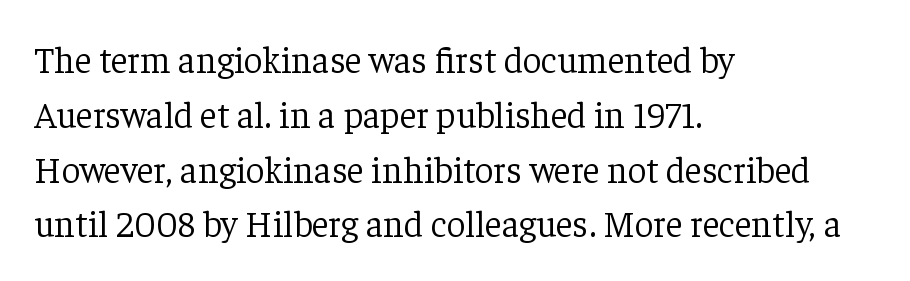
The image shows 37 px light serif type, upright; set left-aligned, normal line spacing (1.48x), normal letter spacing, not underlined; low stroke contrast and a medium x-height.
